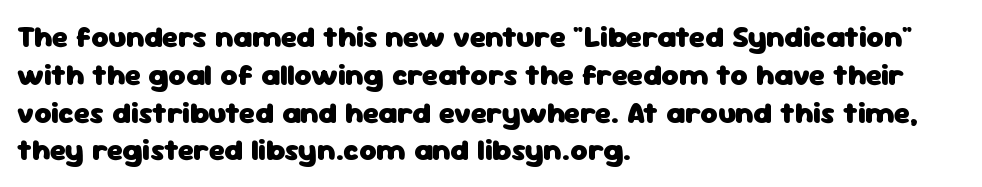
Q: Is the text bold? A: Yes.
Q: Is the text italic (slanted)? A: No, it is upright.
Q: Is the typeface a serif or a sans-serif typeface? A: Sans-serif.
Q: Is the text underlined? A: No.
Q: How is the paragraph aligned? A: Left-aligned.
Q: Is the spacing between letters normal or unusually wide? A: Normal.
Q: Is the spacing between lines tight, normal or loose? A: Normal.
Q: Width (condensed, normal, or wide)? A: Normal.
Q: Stroke contrast? A: Low.
Q: x-height? A: Medium.
Q: Monospaced? A: No.
